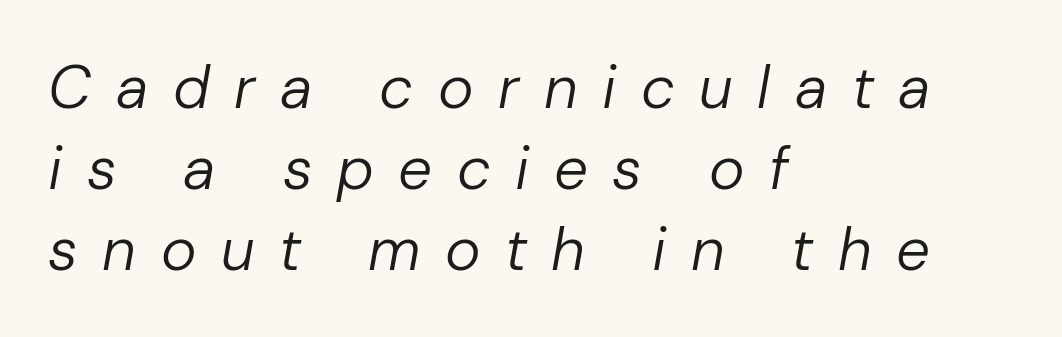
The image shows 60 px regular-weight type, italic (leaning right); set left-aligned, normal line spacing (1.35x), unusually wide letter spacing (+0.41 em), not underlined; low stroke contrast and a medium x-height.
